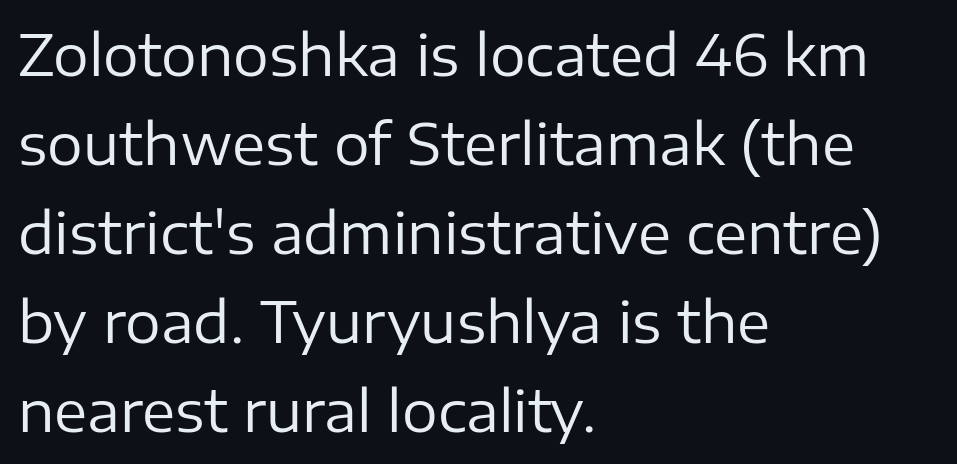
{"serif": "no", "italic": "no", "bold": "no", "weight": "regular", "width": "normal", "stroke_contrast": "low", "x_height": "medium", "monospaced": "no", "underline": "no", "align": "left", "line_spacing": "normal", "line_spacing_ratio": 1.59, "letter_spacing": "normal", "letter_spacing_em": 0.0, "glyph_px": 56}
